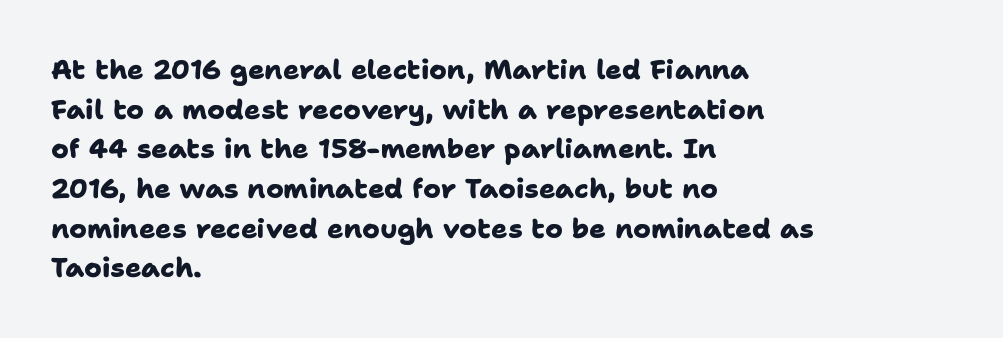
The image shows 27 px bold type; set left-aligned, normal line spacing (1.47x), normal letter spacing, not underlined.
